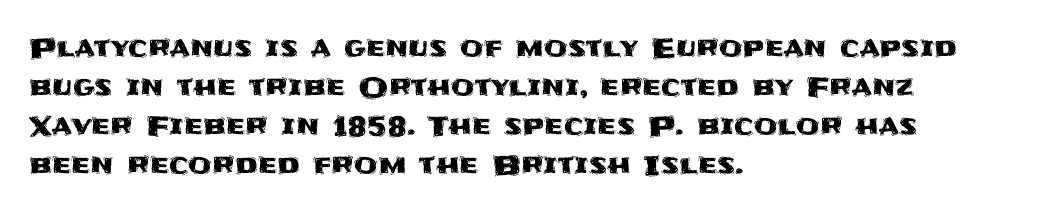
This block has exactly the height ordinary leading produces. The specimen reads as upright at a glance. Letters rest on an invisible, unmarked baseline. Compared with typical body copy, the letter spacing here is the same.
